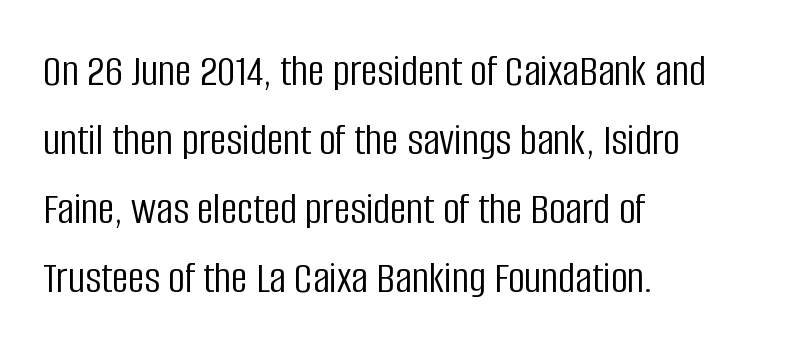
{"serif": "no", "italic": "no", "bold": "no", "weight": "light", "width": "condensed", "stroke_contrast": "low", "x_height": "large", "monospaced": "no", "underline": "no", "align": "left", "line_spacing": "normal", "line_spacing_ratio": 1.5, "letter_spacing": "normal", "letter_spacing_em": 0.0, "glyph_px": 46}
